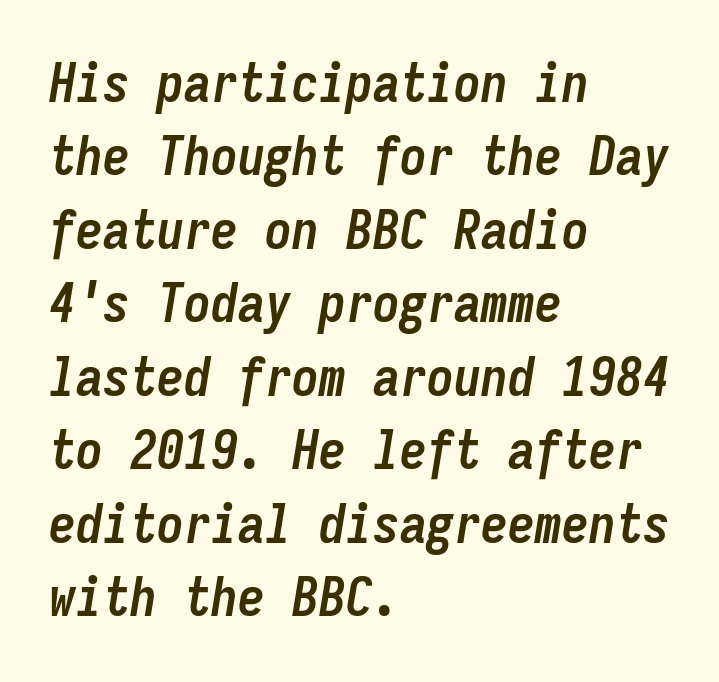
{"italic": "yes", "lean": "right", "slant_degrees": 9, "bold": "yes", "weight": "semibold", "width": "condensed", "stroke_contrast": "low", "x_height": "medium", "monospaced": "yes", "underline": "no", "align": "left", "line_spacing": "normal", "line_spacing_ratio": 1.36, "letter_spacing": "normal", "letter_spacing_em": 0.0, "glyph_px": 54}
